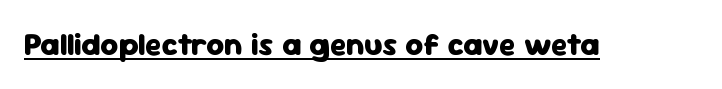
The image shows 31 px heavy sans-serif type, upright; set normal letter spacing, underlined; low stroke contrast and a medium x-height.
